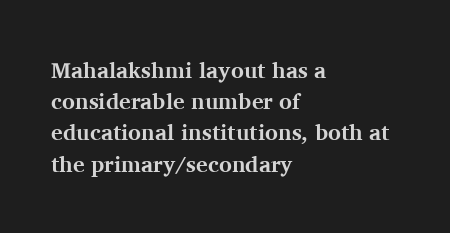
In CSS terms this would be text-align: left. Baseline-to-baseline distance is the conventional proportion of letter height. Notice how the stems are strictly vertical — no italics here. The space beneath each line is pristine and unruled. Spacing between characters is what you'd get straight out of the box. The passage shown is emphatically bold.
